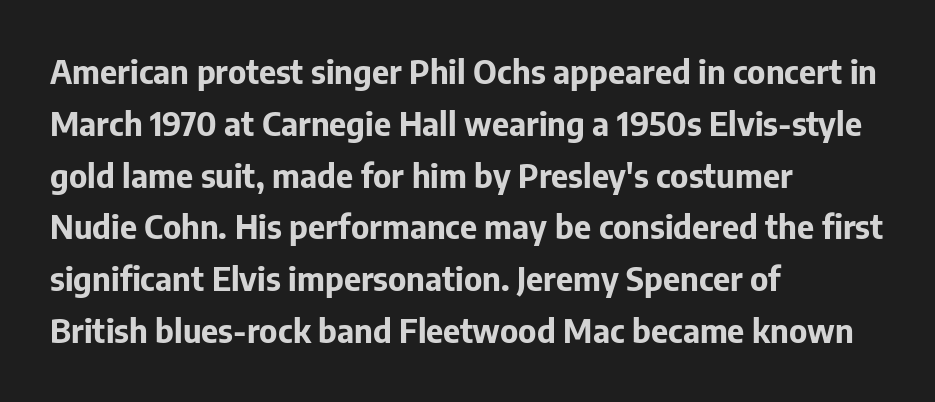
The image shows 33 px bold sans-serif type, upright; set left-aligned, normal line spacing (1.57x), normal letter spacing, not underlined; low stroke contrast and a medium x-height.
